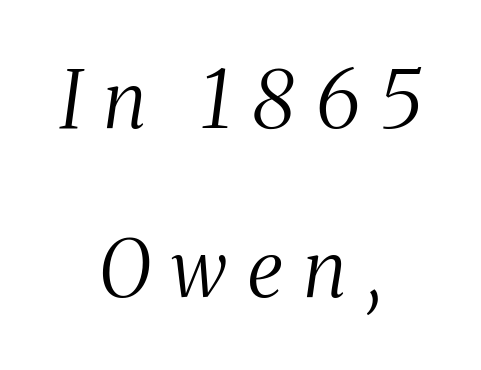
{"serif": "yes", "italic": "yes", "lean": "right", "slant_degrees": 8, "bold": "no", "weight": "light", "width": "condensed", "stroke_contrast": "medium", "x_height": "medium", "monospaced": "no", "underline": "no", "align": "center", "line_spacing": "loose", "line_spacing_ratio": 2.14, "letter_spacing": "wide", "letter_spacing_em": 0.27, "glyph_px": 79}
